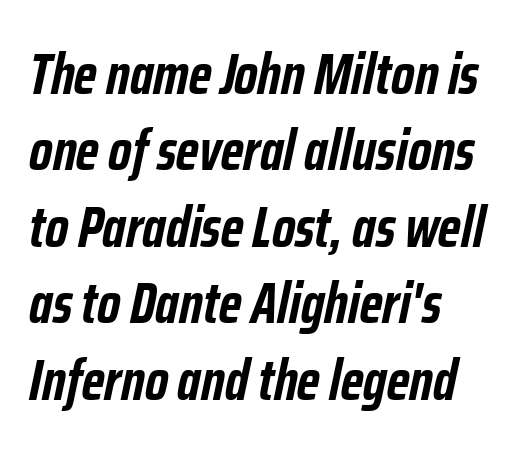
The image shows 57 px semibold, condensed type, italic (leaning right); set left-aligned, normal line spacing (1.34x), normal letter spacing, not underlined; low stroke contrast and a medium x-height.
